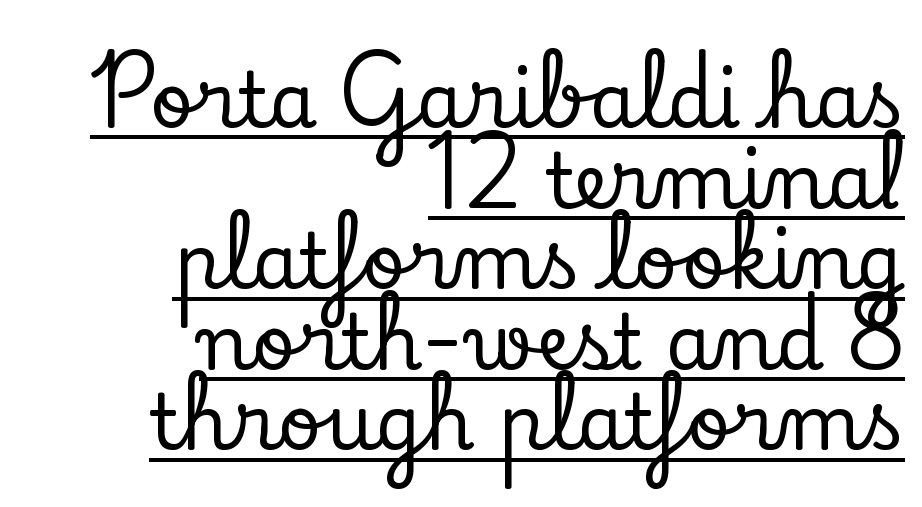
Reading down the column, the eye jumps only a short way to each next line. Is this a sans? No — the strokes have serifs. Each line of the rendering has a horizontal stroke beneath the glyphs. Vertical strokes here are truly vertical. Teacher's note: observe the even right margin — that is flush-right alignment.
